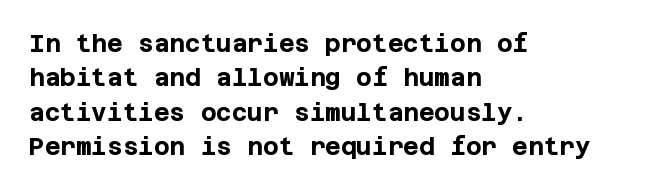
The passage shown is emphatically bold. The space directly below the letters is spotless. Italic? Not at all — the glyphs are vertical. The block of text has a typical density, with ordinary space between rows.
